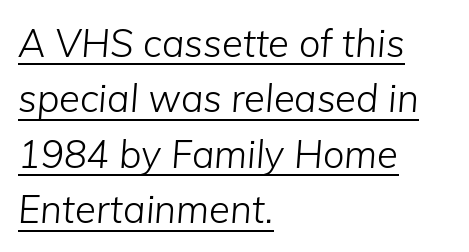
The sample's only ornament is a line tracing under the words. Is the stroke heavy? The answer is a plain regular-or-lighter. Regular leading. A typesetter would call this proportional, since set widths differ per character. Honestly, the letter spacing is just normal — you wouldn't notice it. The lettering tilts uniformly, giving the passage an italic look.
